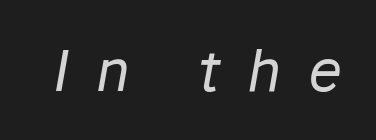
The area under the type is left untouched. Is this a fixed-width face? No — the glyphs have proportional, varying widths. Bold? No — there's no thickening of the strokes. Tall strokes in this sample are angled rather than plumb. In terms of letterspacing, this is a distinctly airy, spread setting.
